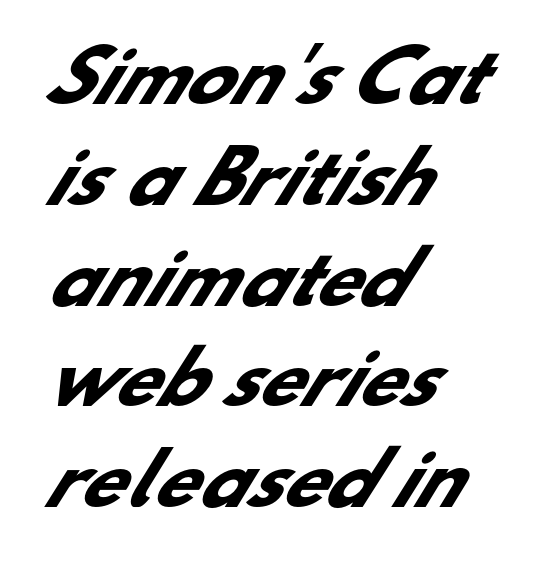
Q: Is the text bold? A: Yes.
Q: Is the typeface a serif or a sans-serif typeface? A: Sans-serif.
Q: Is the text underlined? A: No.
Q: How is the paragraph aligned? A: Left-aligned.
Q: Is the spacing between letters normal or unusually wide? A: Normal.
Q: Is the spacing between lines tight, normal or loose? A: Normal.
Q: Width (condensed, normal, or wide)? A: Normal.
Q: Stroke contrast? A: Low.
Q: x-height? A: Small.
Q: Monospaced? A: No.
